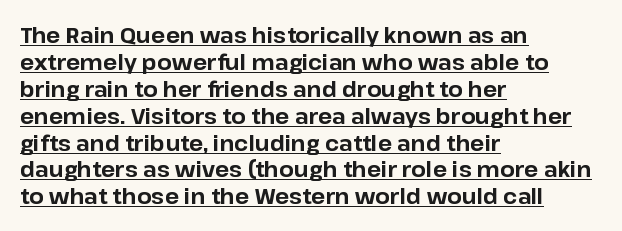
In CSS terms this would be text-align: left. These characters rest on top of a visible drawn line. Vertical spacing — default. Italic: no, the glyphs are upright roman. This is heavy type, rendered in bold. The rendering keeps characters at their native spacing.
